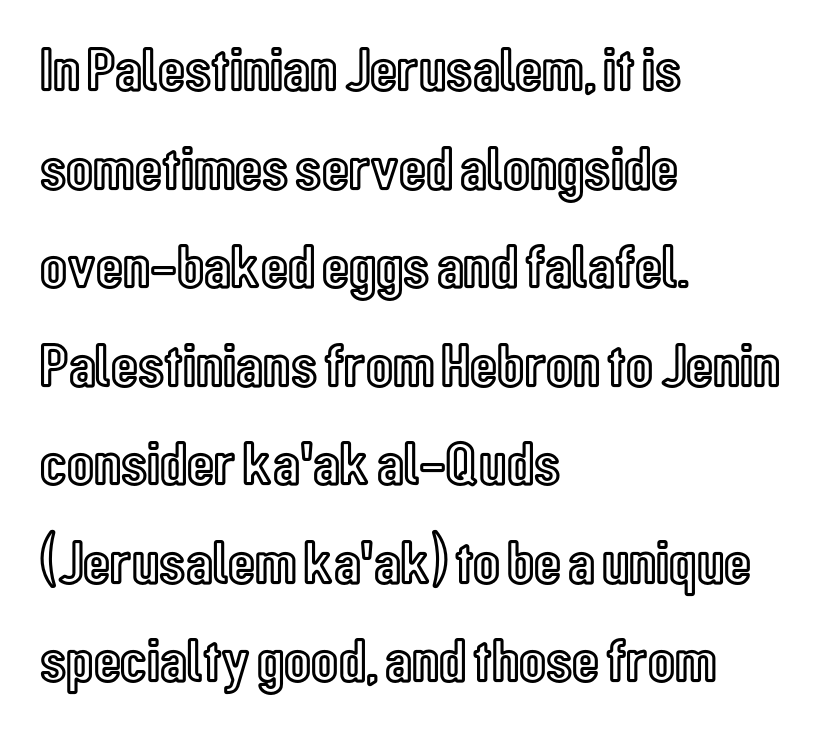
Q: Is the text italic (slanted)? A: No, it is upright.
Q: Is the text underlined? A: No.
Q: How is the paragraph aligned? A: Left-aligned.
Q: Is the spacing between letters normal or unusually wide? A: Normal.
Q: Is the spacing between lines tight, normal or loose? A: Normal.
Q: Width (condensed, normal, or wide)? A: Condensed.
Q: x-height? A: Medium.
Q: Monospaced? A: No.
